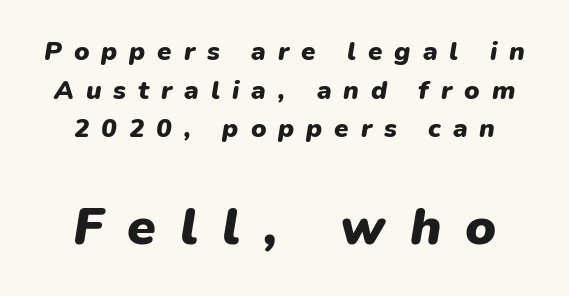
The typography opts for an oblique posture over an upright one. The horizontal fit of the characters is loose and conspicuously gappy. The letters in the lower block stand taller than those in the block above. Typographic density is high because the face is bold. Compared with a flush-left layout, this one balances lines on the center instead. Underline: absent.
